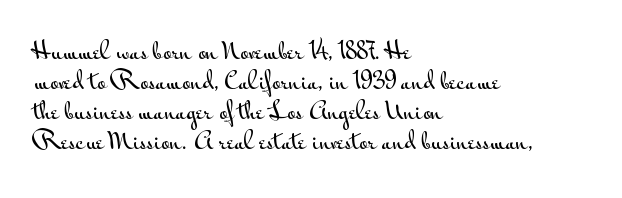
Q: Is the text underlined? A: No.
Q: How is the paragraph aligned? A: Left-aligned.
Q: Is the spacing between letters normal or unusually wide? A: Normal.
Q: Is the spacing between lines tight, normal or loose? A: Normal.
